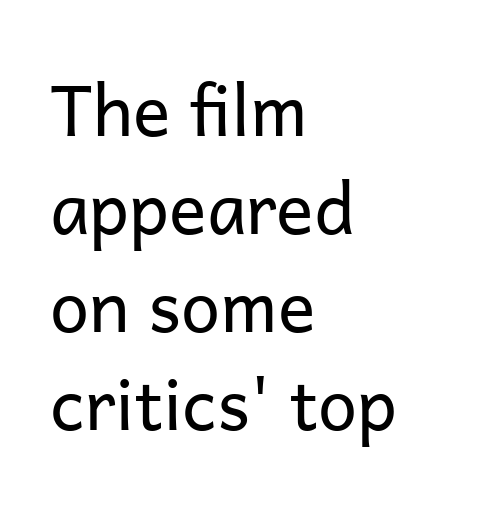
No italicization has been applied; the sample stays upright. The letters advance in unequal steps, a hallmark of proportional type. No chunkiness to these letters — they're not bold. The foot of each line stays bare and open. The gaps between neighbouring characters are ordinary and unremarkable.
